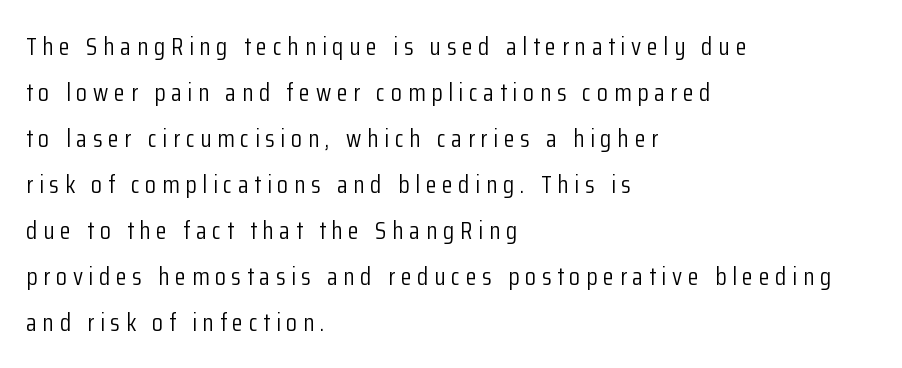
Unlike italic type, these characters show no tilt at all. The cut favours lightness, reaching ordinary text weight at its darkest. Characters follow at a spacing far wider than the type designer built in. The ragged edge is on the right, which tells us the setting is flush left. Underline: absent.
